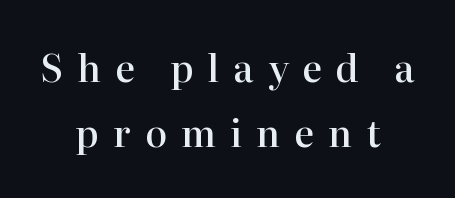
The image shows 37 px semibold serif type, upright; set centered, line spacing 1.77x, unusually wide letter spacing (+0.38 em), not underlined; high stroke contrast and a medium x-height.
